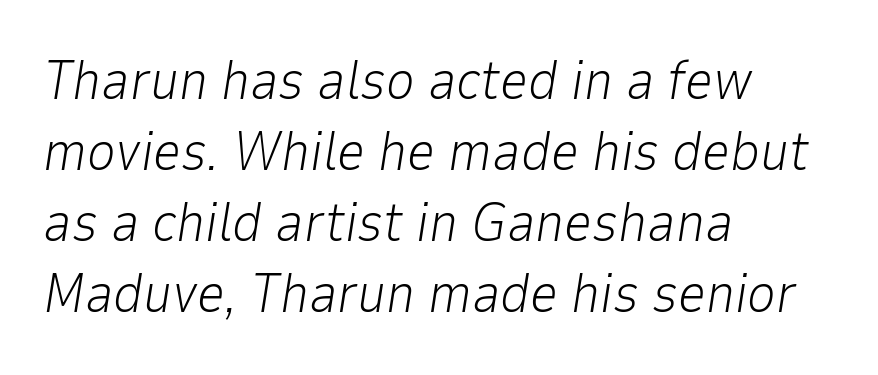
Q: Is the text bold? A: No.
Q: Is the text italic (slanted)? A: Yes, it leans right by about 9 degrees.
Q: Is the text underlined? A: No.
Q: How is the paragraph aligned? A: Left-aligned.
Q: Is the spacing between letters normal or unusually wide? A: Normal.
Q: Is the spacing between lines tight, normal or loose? A: Normal.
Q: Width (condensed, normal, or wide)? A: Normal.
Q: Stroke contrast? A: Low.
Q: x-height? A: Medium.
Q: Monospaced? A: No.
